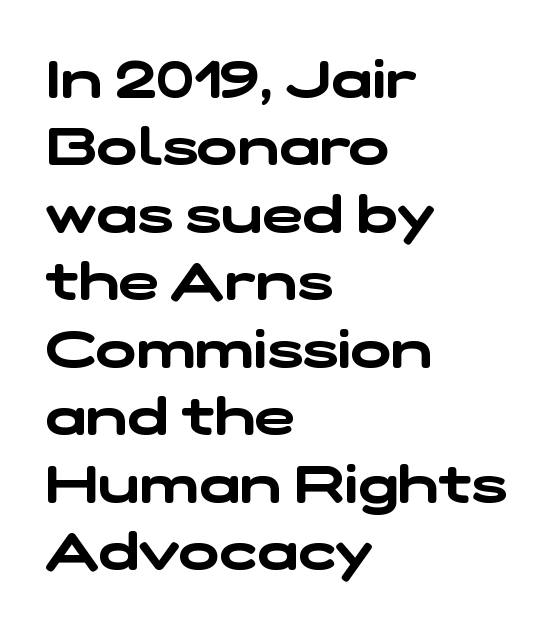
{"serif": "no", "width": "wide", "stroke_contrast": "low", "x_height": "medium", "monospaced": "no", "underline": "no", "align": "left", "line_spacing": "normal", "line_spacing_ratio": 1.25, "letter_spacing": "normal", "letter_spacing_em": 0.0, "glyph_px": 54}
